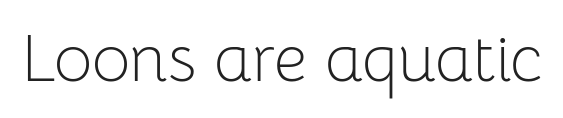
{"serif": "no", "italic": "no", "bold": "no", "weight": "light", "width": "normal", "stroke_contrast": "low", "x_height": "medium", "monospaced": "no", "underline": "no", "letter_spacing": "normal", "letter_spacing_em": 0.0, "glyph_px": 66}
